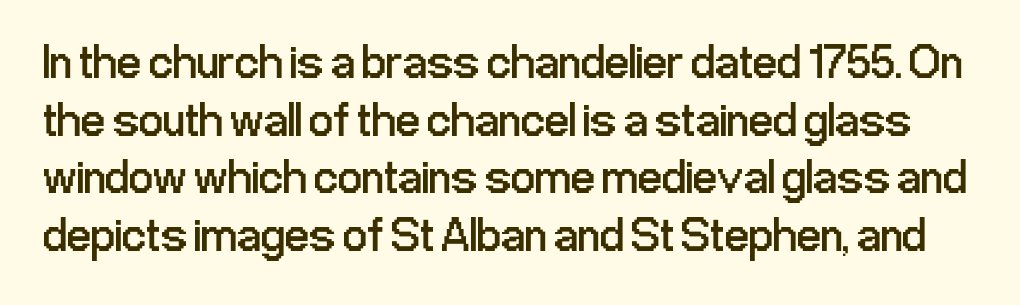
The image shows 48 px regular-weight, condensed sans-serif type, upright; set line spacing 1.2x, normal letter spacing, not underlined; low stroke contrast and a medium x-height.
